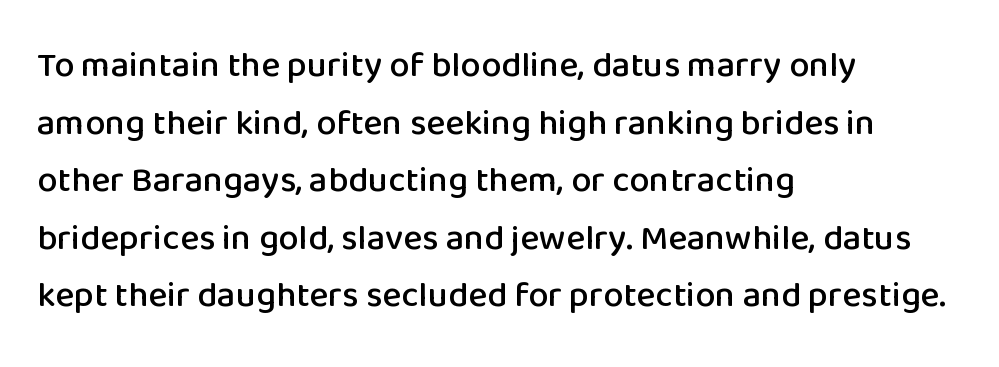
The image shows 36 px sans-serif type, upright; set left-aligned, normal line spacing (1.6x), normal letter spacing, not underlined; low stroke contrast and a medium x-height.
